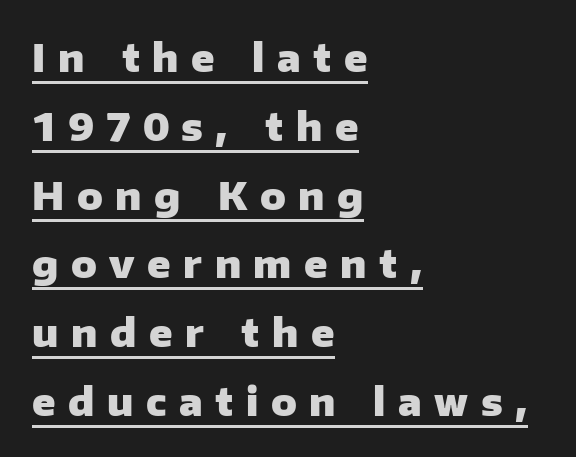
Q: Is the text bold? A: Yes.
Q: Is the text italic (slanted)? A: No, it is upright.
Q: Is the typeface a serif or a sans-serif typeface? A: Sans-serif.
Q: Is the text underlined? A: Yes.
Q: How is the paragraph aligned? A: Left-aligned.
Q: Is the spacing between letters normal or unusually wide? A: Unusually wide.
Q: Width (condensed, normal, or wide)? A: Normal.
Q: Stroke contrast? A: Low.
Q: x-height? A: Medium.
Q: Monospaced? A: No.
